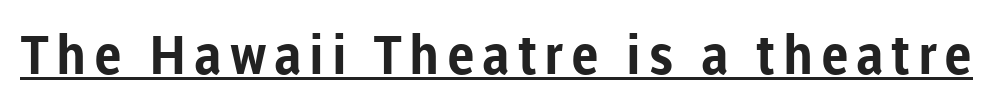
The type family on display is of the sans-serif kind. Each line of the rendering has a horizontal stroke beneath the glyphs. Each glyph is drawn with heavy, bold strokes. The axis of the letterforms is exactly vertical. A typesetter would call this proportional, since set widths differ per character.
